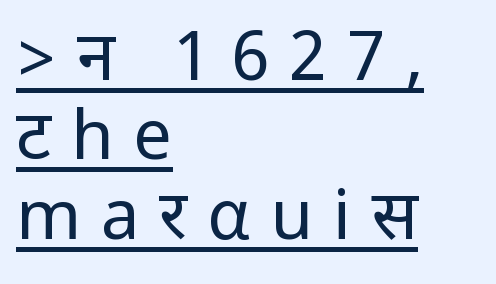
Q: Is the text bold? A: No.
Q: Is the text italic (slanted)? A: No, it is upright.
Q: Is the typeface a serif or a sans-serif typeface? A: Sans-serif.
Q: Is the text underlined? A: Yes.
Q: How is the paragraph aligned? A: Left-aligned.
Q: Is the spacing between letters normal or unusually wide? A: Unusually wide.
Q: Is the spacing between lines tight, normal or loose? A: Tight.
Q: Width (condensed, normal, or wide)? A: Condensed.
Q: Stroke contrast? A: Low.
